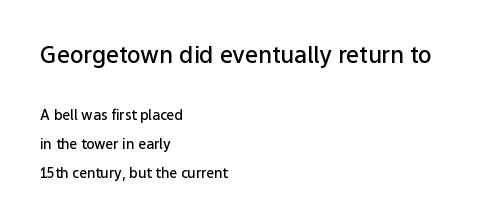
The image shows 23 px text type, upright; set left-aligned, loose line spacing (2.08x), normal letter spacing, not underlined; the first (top) block is 1.64x larger.
